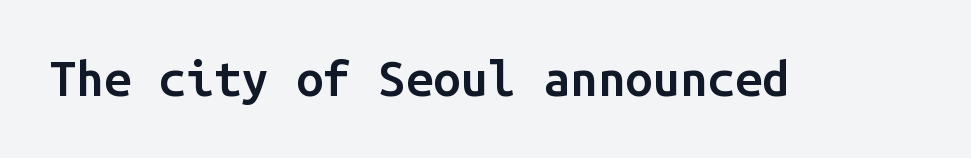
The image shows 49 px semibold sans-serif type, upright, monospaced; set normal letter spacing, not underlined; low stroke contrast and a medium x-height.
